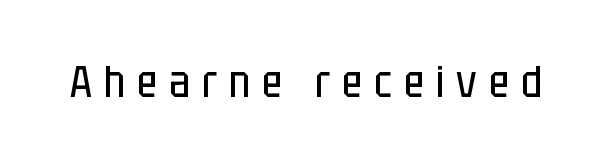
The image shows 44 px regular-weight, condensed sans-serif type, upright; set unusually wide letter spacing (+0.27 em), not underlined; low stroke contrast and a large x-height.
